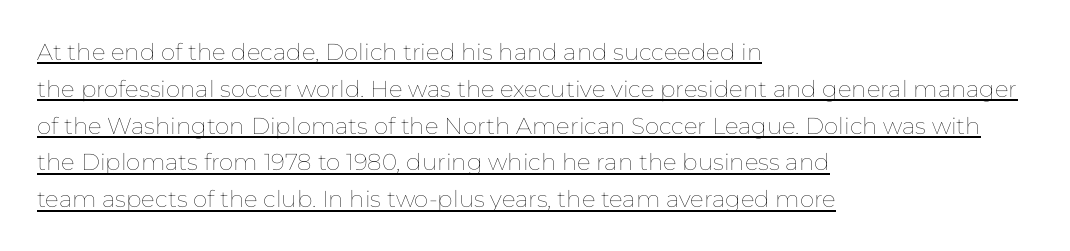
{"italic": "no", "bold": "no", "underline": "yes", "align": "left", "line_spacing": "normal", "line_spacing_ratio": 1.6, "letter_spacing": "normal", "letter_spacing_em": 0.0, "glyph_px": 23}
